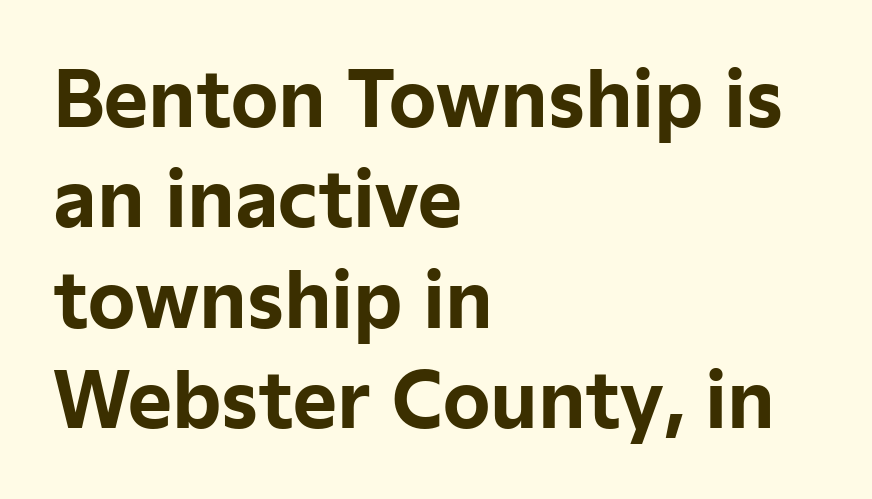
The image shows 75 px bold sans-serif type, upright; set left-aligned, normal line spacing (1.34x), normal letter spacing, not underlined; low stroke contrast and a medium x-height.
